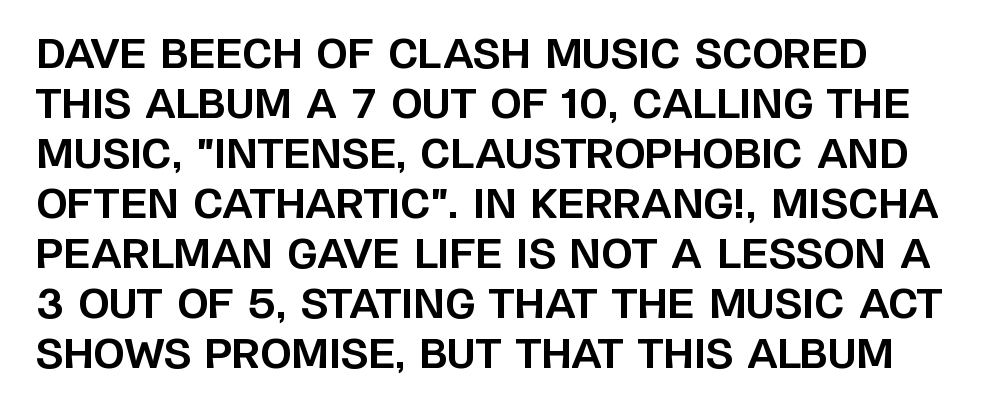
{"serif": "no", "italic": "no", "bold": "yes", "weight": "bold", "width": "normal", "stroke_contrast": "low", "x_height": "large", "monospaced": "no", "underline": "no", "line_spacing": "normal", "line_spacing_ratio": 1.25, "letter_spacing": "normal", "letter_spacing_em": 0.0, "glyph_px": 40}
